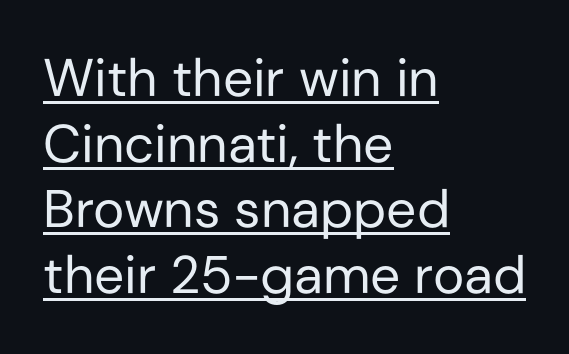
The image shows 53 px regular-weight sans-serif type, upright; set left-aligned, line spacing 1.24x, normal letter spacing, underlined; low stroke contrast and a medium x-height.
